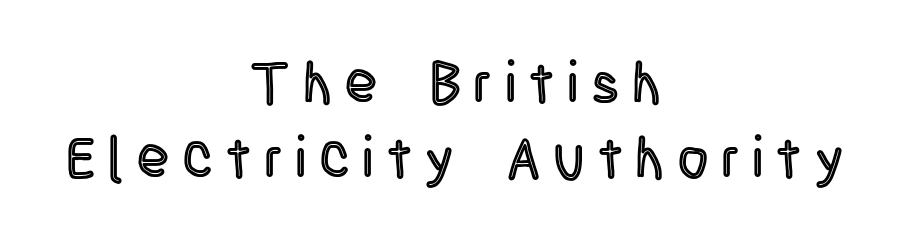
Q: Is the text italic (slanted)? A: No, it is upright.
Q: Is the text underlined? A: No.
Q: How is the paragraph aligned? A: Centered.
Q: Is the spacing between letters normal or unusually wide? A: Unusually wide.
Q: Is the spacing between lines tight, normal or loose? A: Normal.
Q: Width (condensed, normal, or wide)? A: Condensed.
Q: x-height? A: Large.
Q: Monospaced? A: No.
